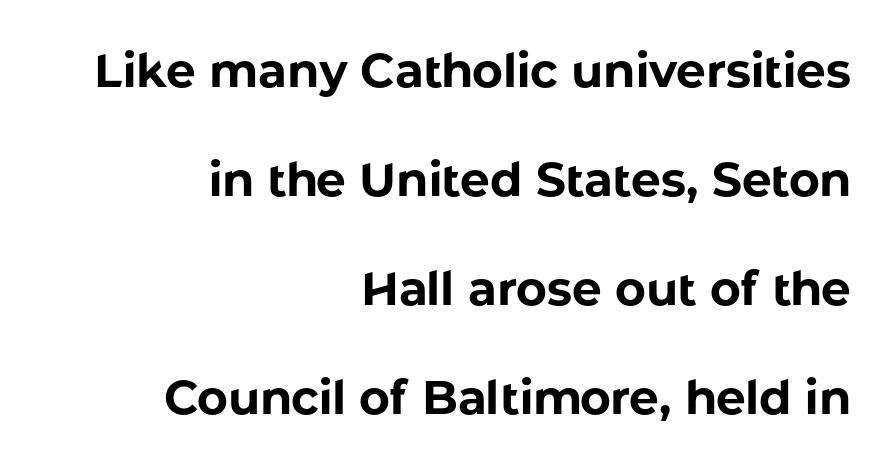
Q: Is the text bold? A: Yes.
Q: Is the text italic (slanted)? A: No, it is upright.
Q: Is the typeface a serif or a sans-serif typeface? A: Sans-serif.
Q: Is the text underlined? A: No.
Q: How is the paragraph aligned? A: Right-aligned.
Q: Is the spacing between letters normal or unusually wide? A: Normal.
Q: Is the spacing between lines tight, normal or loose? A: Loose.
Q: Width (condensed, normal, or wide)? A: Normal.
Q: Stroke contrast? A: Low.
Q: x-height? A: Medium.
Q: Monospaced? A: No.
